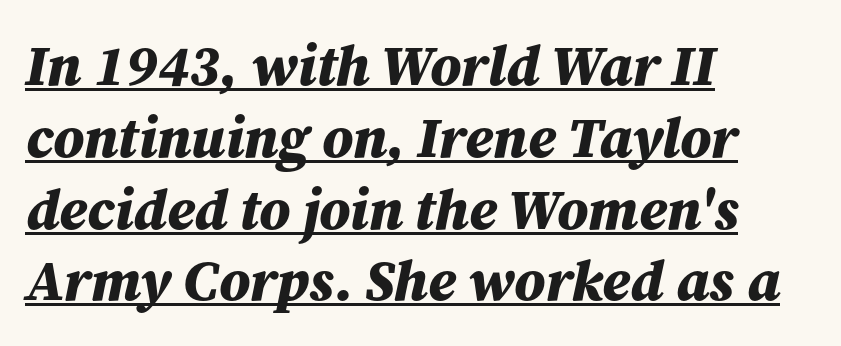
{"italic": "yes", "lean": "right", "slant_degrees": 12, "bold": "yes", "weight": "bold", "width": "normal", "stroke_contrast": "medium", "x_height": "medium", "monospaced": "no", "underline": "yes", "align": "left", "line_spacing": "normal", "line_spacing_ratio": 1.26, "letter_spacing": "normal", "letter_spacing_em": 0.0, "glyph_px": 57}
